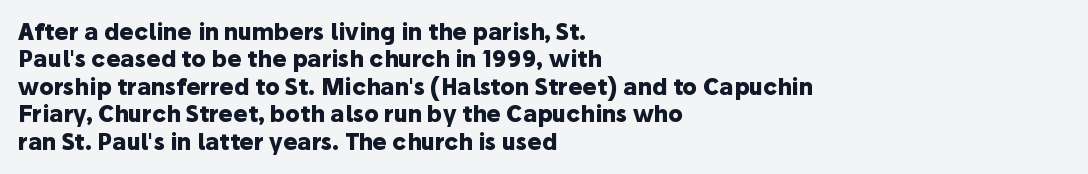
{"italic": "no", "bold": "yes", "underline": "no", "align": "left", "line_spacing": "normal", "line_spacing_ratio": 1.25, "letter_spacing": "normal", "letter_spacing_em": 0.0, "glyph_px": 22}
